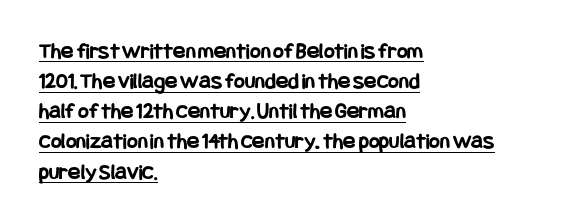
The image shows 23 px bold type, upright; set left-aligned, normal line spacing (1.31x), normal letter spacing, underlined.
